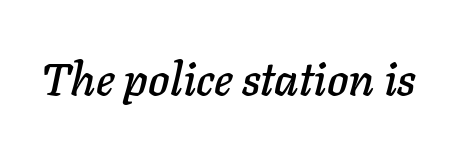
Q: Is the text italic (slanted)? A: Yes, it leans right by about 11 degrees.
Q: Is the text underlined? A: No.
Q: Is the spacing between letters normal or unusually wide? A: Normal.
Q: Width (condensed, normal, or wide)? A: Normal.
Q: Stroke contrast? A: Low.
Q: x-height? A: Medium.
Q: Monospaced? A: No.
